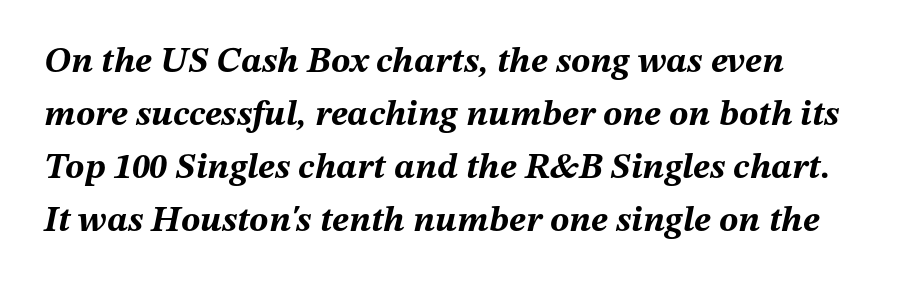
The image shows 36 px bold type, italic (leaning right); set normal line spacing (1.47x), normal letter spacing, not underlined; medium stroke contrast and a medium x-height.
